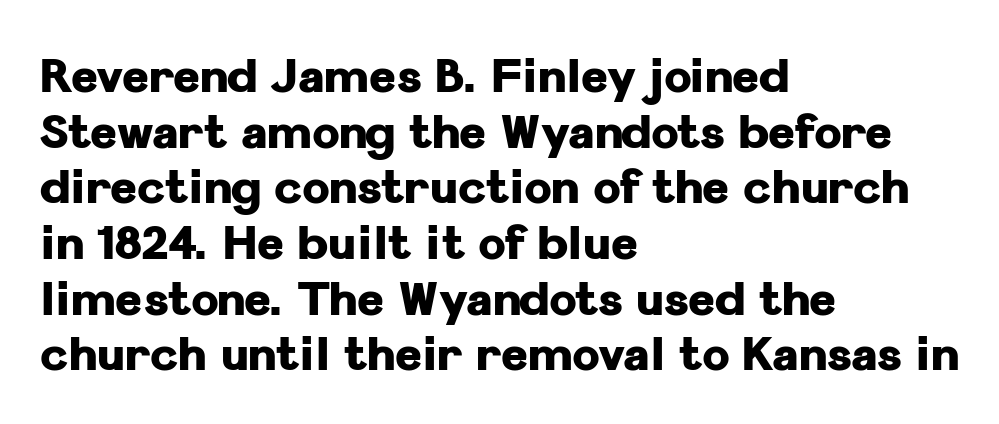
{"serif": "no", "italic": "no", "bold": "yes", "weight": "heavy", "width": "normal", "stroke_contrast": "low", "x_height": "medium", "monospaced": "no", "underline": "no", "align": "left", "line_spacing_ratio": 1.21, "letter_spacing": "normal", "letter_spacing_em": 0.0, "glyph_px": 46}
